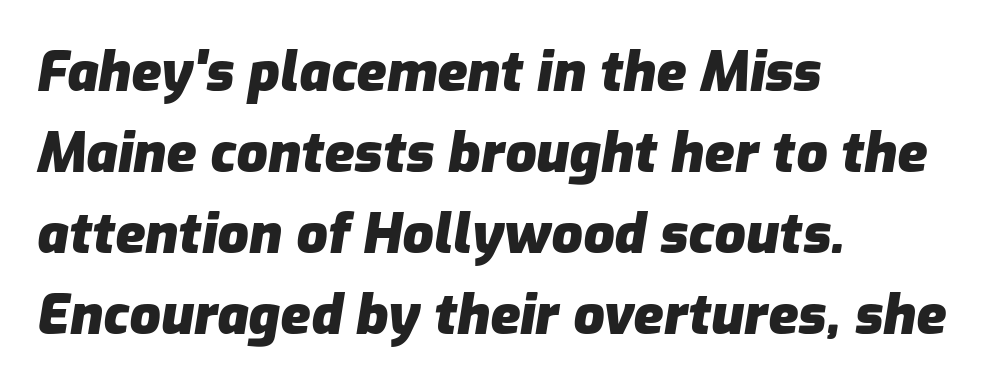
{"italic": "yes", "lean": "right", "slant_degrees": 9, "bold": "yes", "weight": "heavy", "width": "normal", "stroke_contrast": "low", "x_height": "medium", "monospaced": "no", "underline": "no", "align": "left", "line_spacing": "normal", "line_spacing_ratio": 1.47, "letter_spacing": "normal", "letter_spacing_em": 0.0, "glyph_px": 55}
